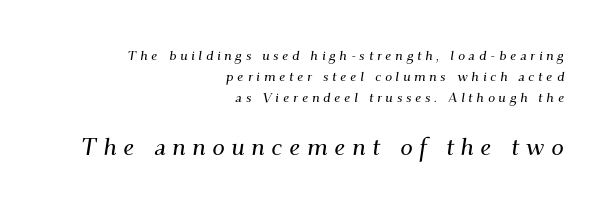
{"italic": "yes", "lean": "right", "slant_degrees": 9, "underline": "no", "align": "right", "line_spacing": "normal", "line_spacing_ratio": 1.51, "letter_spacing": "wide", "letter_spacing_em": 0.26, "larger_block": "second", "size_ratio": 1.79, "glyph_px": 25}
